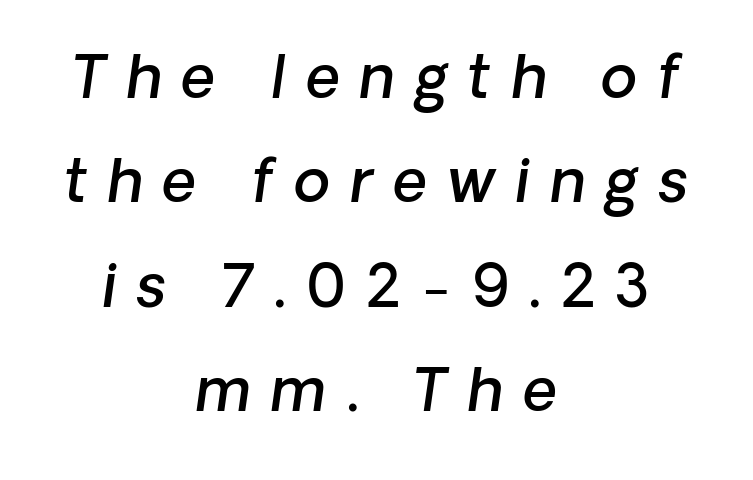
{"italic": "yes", "lean": "right", "slant_degrees": 8, "bold": "semi", "weight": "semibold", "width": "normal", "stroke_contrast": "low", "x_height": "medium", "monospaced": "no", "underline": "no", "align": "center", "line_spacing_ratio": 1.77, "letter_spacing": "wide", "letter_spacing_em": 0.34, "glyph_px": 59}
